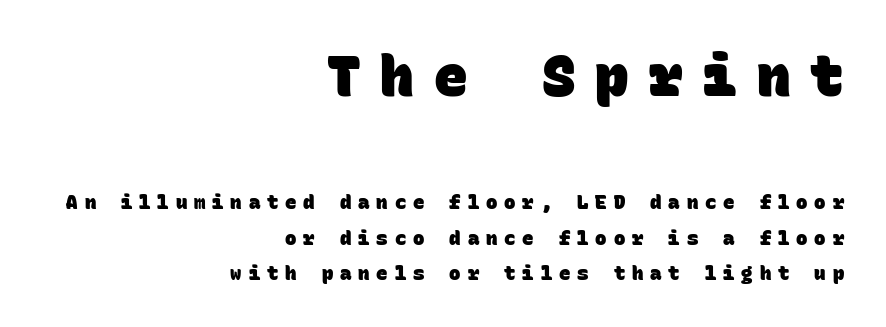
Q: Is the text bold? A: Yes.
Q: Is the typeface a serif or a sans-serif typeface? A: Sans-serif.
Q: Is the text underlined? A: No.
Q: How is the paragraph aligned? A: Right-aligned.
Q: Is the spacing between letters normal or unusually wide? A: Unusually wide.
Q: Which block of text is set in a larger size, the first (top) or the second (bottom)? A: The first (top) one.
Q: Width (condensed, normal, or wide)? A: Normal.
Q: Stroke contrast? A: Low.
Q: x-height? A: Large.
Q: Monospaced? A: Yes.
